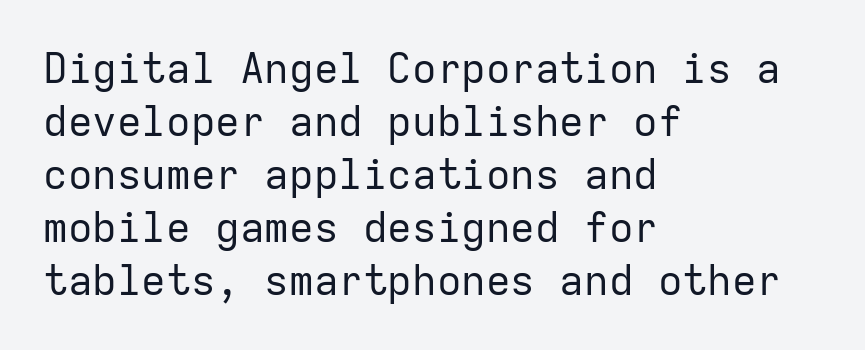
Note: no serifs on the glyphs. A typesetter would call this monospace, since all characters share one set width. This sample is left-justified, so line endings fall wherever the words run out. No extra tracking has been applied to these lines. On a weight scale, this lands at 450 or below.
